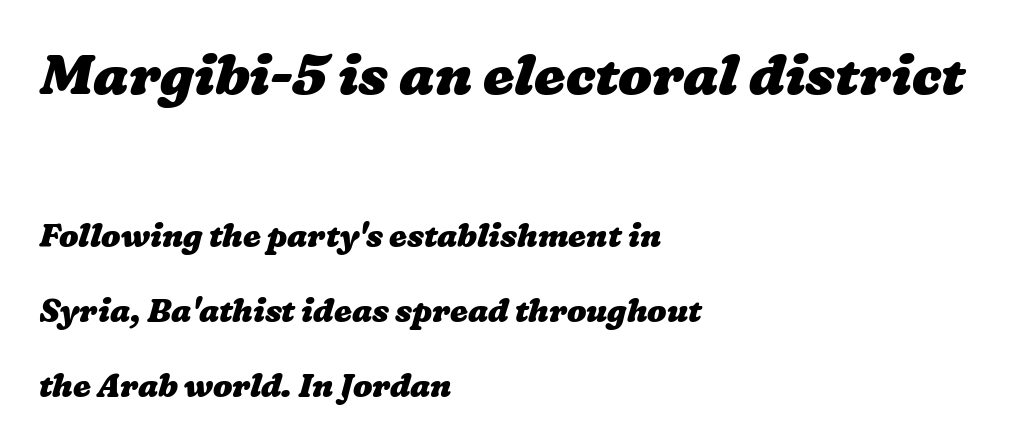
Loosely led — the rows are spread out. Scale decreases going downward across the two blocks. Each word holds together tightly as a unit, with standard inter-letter gaps. The rendering uses a bold face; every stroke is thick and dark. Each letter keeps its own natural width here, so spacing adapts to shape. Where is the straight margin? On the left.
